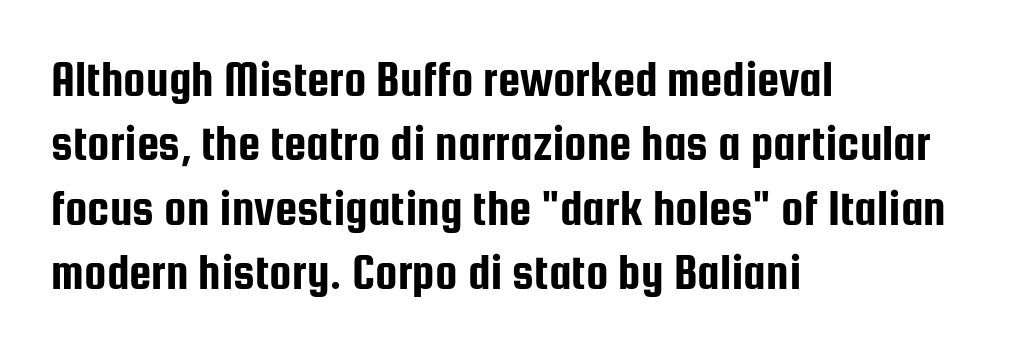
Q: Is the text italic (slanted)? A: No, it is upright.
Q: Is the typeface a serif or a sans-serif typeface? A: Sans-serif.
Q: Is the text underlined? A: No.
Q: How is the paragraph aligned? A: Left-aligned.
Q: Is the spacing between letters normal or unusually wide? A: Normal.
Q: Is the spacing between lines tight, normal or loose? A: Normal.
Q: Width (condensed, normal, or wide)? A: Condensed.
Q: Stroke contrast? A: Low.
Q: x-height? A: Medium.
Q: Monospaced? A: No.
